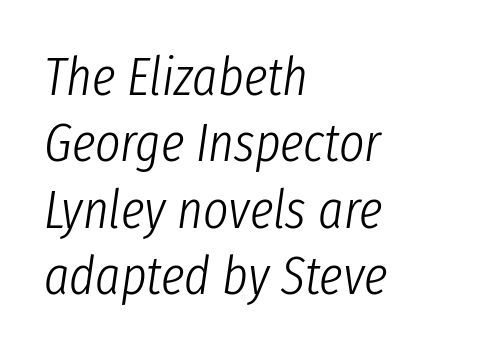
You can tell it's italic because the verticals aren't actually vertical. The tracking reads as untouched default to a designer's eye. The font is comparable to plain body text, perhaps lighter. All the whitespace from short lines collects on the right. The words here are not underlined.
